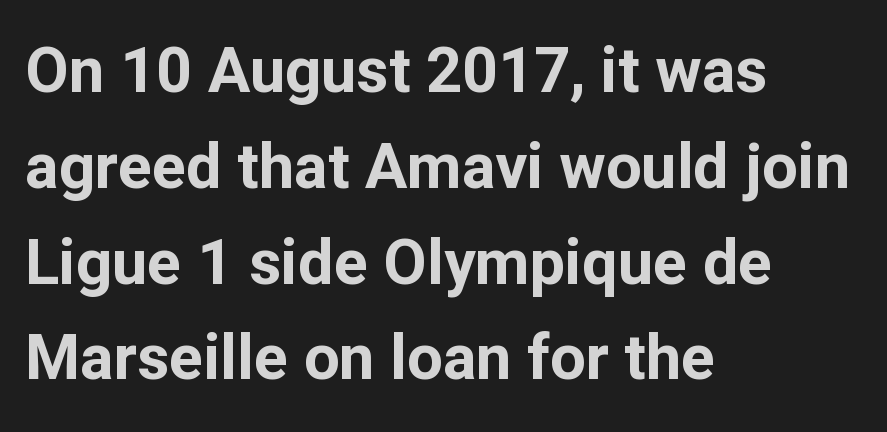
Spacing verdict: proportional, widths tailored to each character. Does the weight exceed regular? Yes, all the way to bold. Tall strokes in this sample are plumb rather than angled. Look at the bottom of the vertical strokes: they stop flat, with no serifs. Notice how descenders clear the ascenders below comfortably — that's standard leading.
